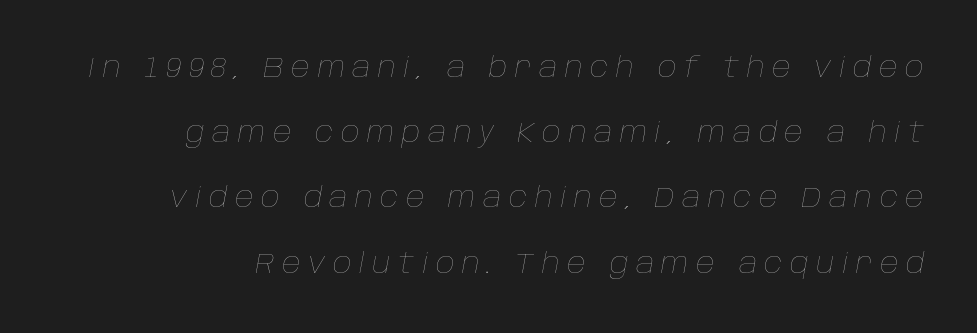
{"italic": "yes", "lean": "right", "slant_degrees": 10, "bold": "no", "weight": "thin", "width": "normal", "stroke_contrast": "low", "x_height": "large", "monospaced": "no", "underline": "no", "align": "right", "line_spacing": "loose", "line_spacing_ratio": 2.25, "letter_spacing": "wide", "letter_spacing_em": 0.26, "glyph_px": 29}
